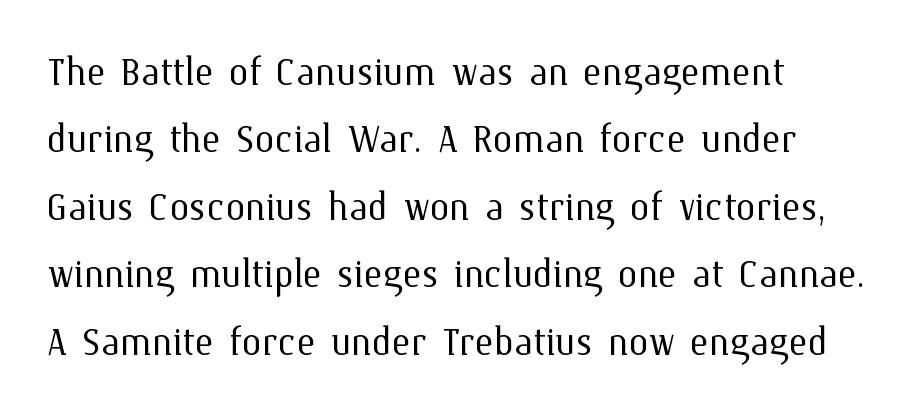
The image shows 50 px light type, upright; set left-aligned, normal line spacing (1.35x), normal letter spacing, not underlined; medium stroke contrast and a medium x-height.
